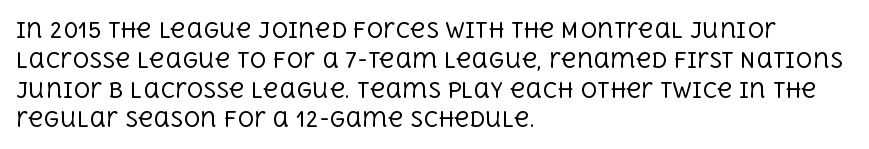
Quick note: interline space is typical. Nothing unusual about the tracking: characters are spaced as the font intends. Unmarked baselines from the first word to the last. No italicization has been applied; the sample stays upright.
